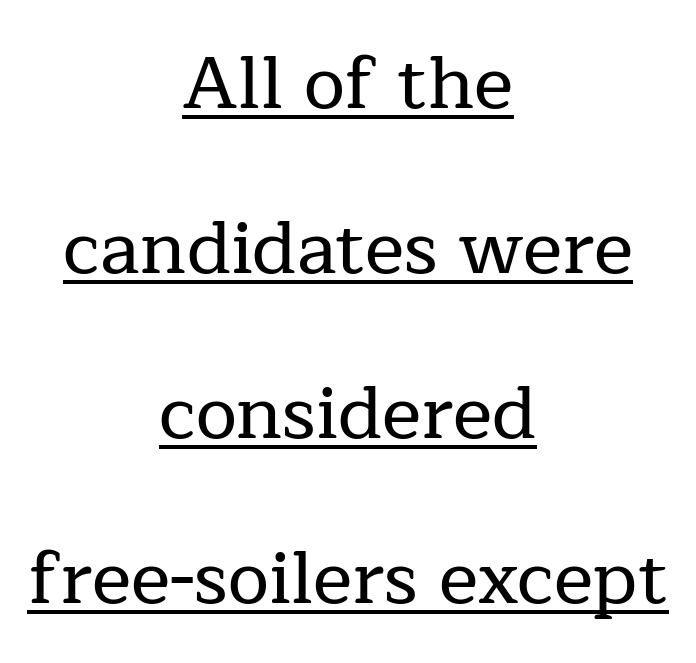
Character widths vary here, with narrow letters taking less room than wide ones. Here the glyphs are tracked normally, forming tight word shapes. Check where the strokes stop: tiny serifs finish them off. Every character sits straight up, as roman type does. Is there an underline? Yes — a line sits under the letters.
